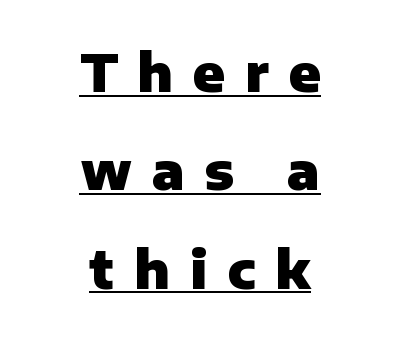
Tracking here is generous; glyphs stand well apart from one another. Quick note: not italic, upright. Is this a fixed-width face? No — the glyphs have proportional, varying widths. Compared with an ordinary text face, these strokes are far heavier — a full bold. Both edges are ragged and mirror each other, which tells us the setting is centered. This sample uses a sans-serif face.
